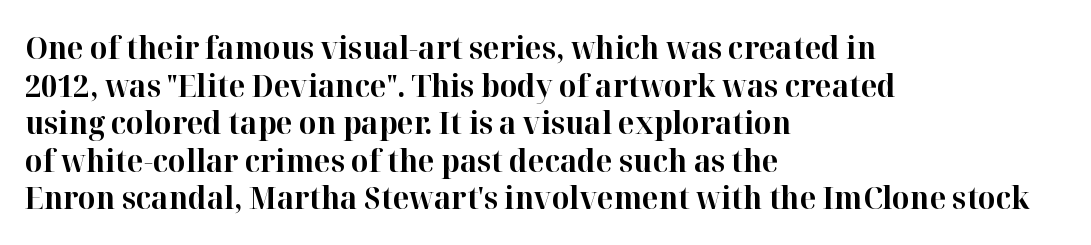
The image shows 31 px bold serif type, upright; set left-aligned, line spacing 1.21x, normal letter spacing, not underlined; high stroke contrast and a medium x-height.
